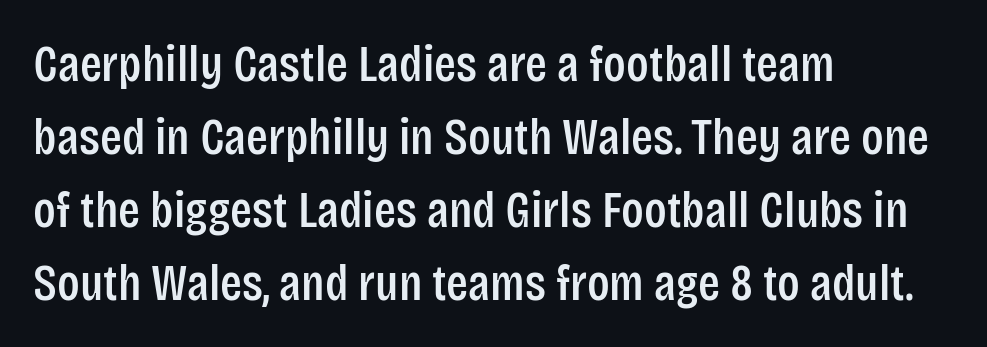
{"serif": "no", "italic": "no", "width": "condensed", "stroke_contrast": "low", "x_height": "large", "monospaced": "no", "underline": "no", "align": "left", "line_spacing": "normal", "line_spacing_ratio": 1.43, "letter_spacing": "normal", "letter_spacing_em": 0.0, "glyph_px": 51}
